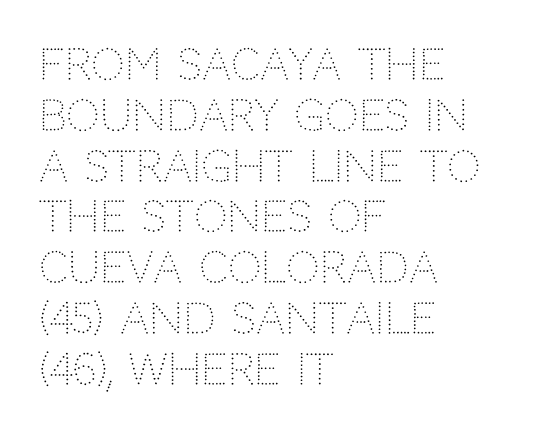
Q: Is the text bold? A: No.
Q: Is the text italic (slanted)? A: No, it is upright.
Q: Is the typeface a serif or a sans-serif typeface? A: Sans-serif.
Q: Is the text underlined? A: No.
Q: How is the paragraph aligned? A: Left-aligned.
Q: Is the spacing between letters normal or unusually wide? A: Normal.
Q: Width (condensed, normal, or wide)? A: Normal.
Q: Stroke contrast? A: Low.
Q: x-height? A: Large.
Q: Monospaced? A: No.
